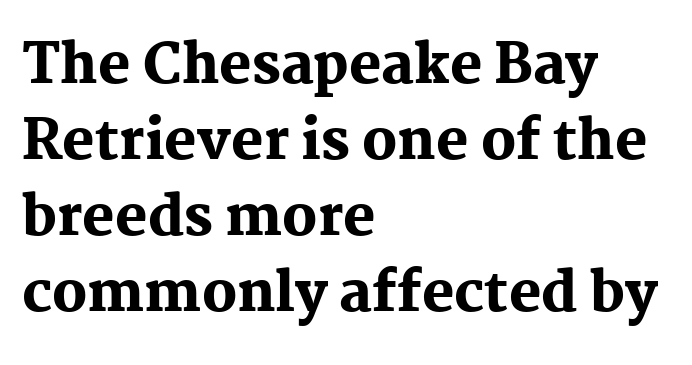
A student would call this left alignment; a typographer would say flush left, rag right. Nobody touched the tracking dial on this one. Has an underline been added? It has not. This is serif lettering, the kind often seen in printed books.
